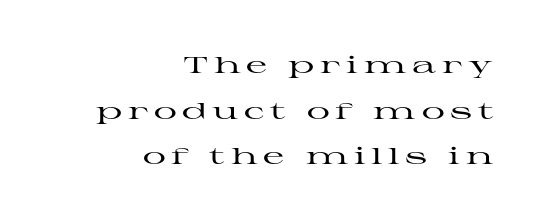
The image shows 23 px text type, upright; set right-aligned, loose line spacing (1.98x), unusually wide letter spacing (+0.25 em), not underlined.
